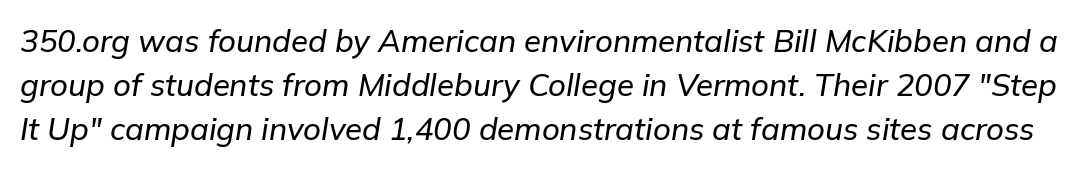
{"italic": "yes", "lean": "right", "slant_degrees": 9, "width": "normal", "stroke_contrast": "low", "x_height": "medium", "monospaced": "no", "underline": "no", "line_spacing": "normal", "line_spacing_ratio": 1.42, "letter_spacing": "normal", "letter_spacing_em": 0.0, "glyph_px": 31}
